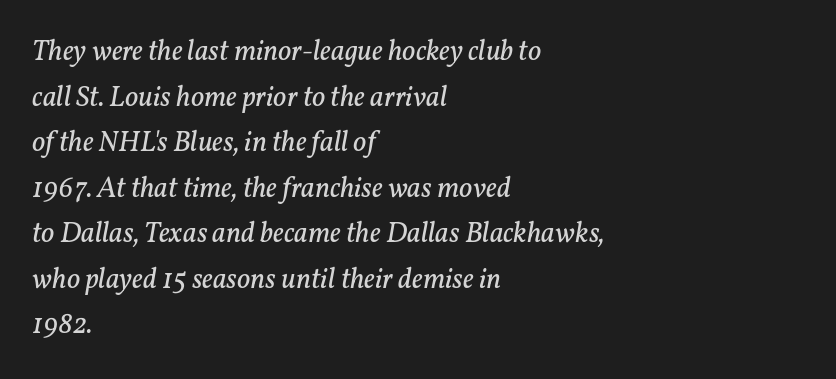
{"serif": "yes", "italic": "yes", "lean": "right", "slant_degrees": 11, "bold": "no", "weight": "regular", "width": "normal", "stroke_contrast": "low", "x_height": "medium", "monospaced": "no", "underline": "no", "align": "left", "line_spacing": "normal", "line_spacing_ratio": 1.57, "letter_spacing": "normal", "letter_spacing_em": 0.0, "glyph_px": 29}
